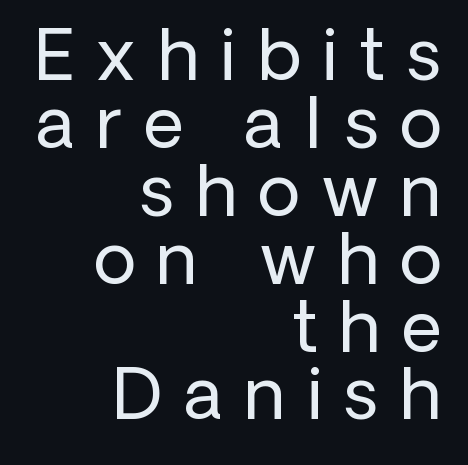
Q: Is the text bold? A: No.
Q: Is the text italic (slanted)? A: No, it is upright.
Q: Is the typeface a serif or a sans-serif typeface? A: Sans-serif.
Q: Is the text underlined? A: No.
Q: How is the paragraph aligned? A: Right-aligned.
Q: Is the spacing between letters normal or unusually wide? A: Unusually wide.
Q: Is the spacing between lines tight, normal or loose? A: Tight.
Q: Width (condensed, normal, or wide)? A: Normal.
Q: Stroke contrast? A: Low.
Q: x-height? A: Medium.
Q: Monospaced? A: No.
